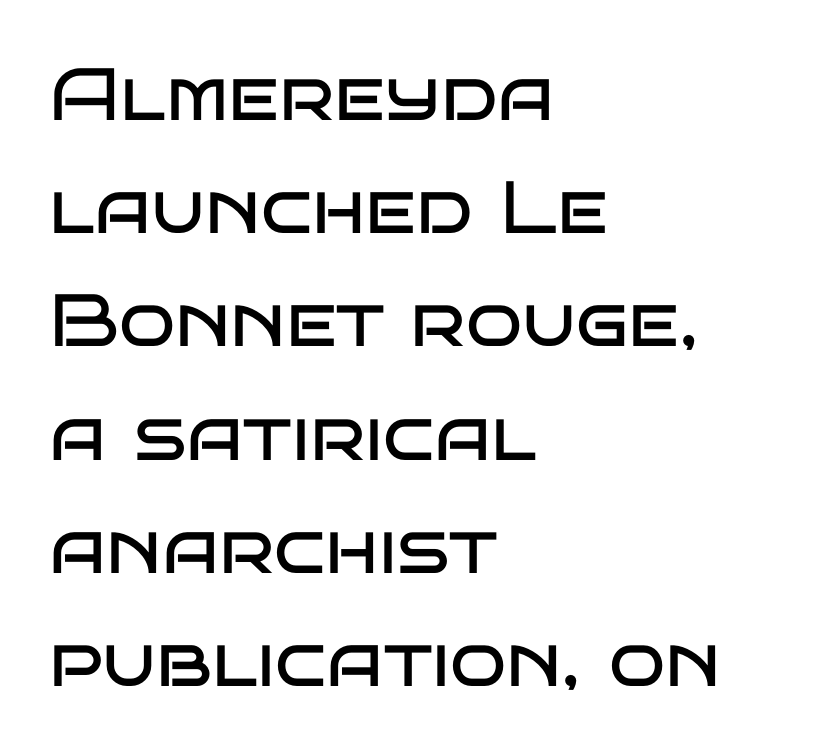
The type family on display is of the sans-serif kind. Stems here are at most as thick as an everyday book face. Style check: upright. These lines keep a tight, regular rhythm from letter to letter.
